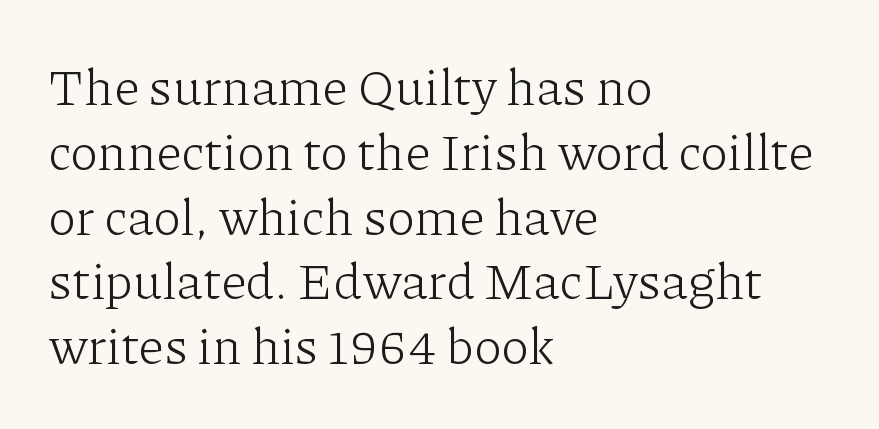
Honestly, the letter spacing is just normal — you wouldn't notice it. The face looks like a standard text weight, possibly lighter. Note the varied advance widths — an 'i' is clearly narrower than an 'm'. Evenly set lines give the paragraph a standard silhouette.
